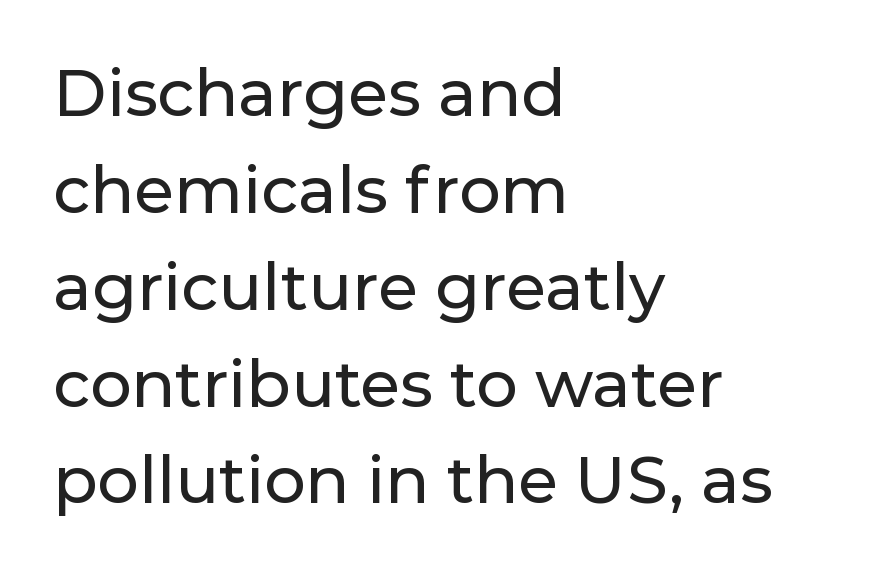
{"serif": "no", "italic": "no", "width": "normal", "stroke_contrast": "low", "x_height": "medium", "monospaced": "no", "underline": "no", "align": "left", "line_spacing": "normal", "line_spacing_ratio": 1.49, "letter_spacing": "normal", "letter_spacing_em": 0.0, "glyph_px": 65}
